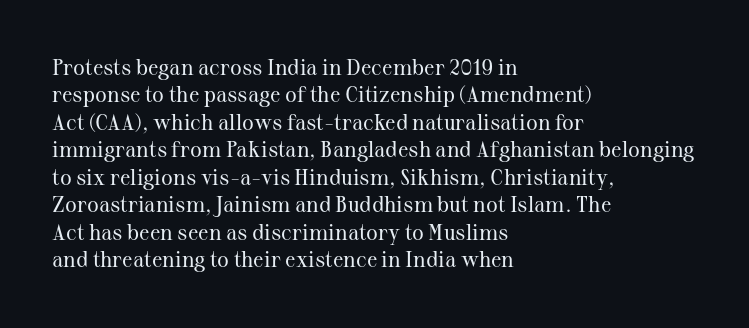
The image shows 22 px text type, upright; set left-aligned, normal line spacing (1.25x), normal letter spacing, not underlined.
